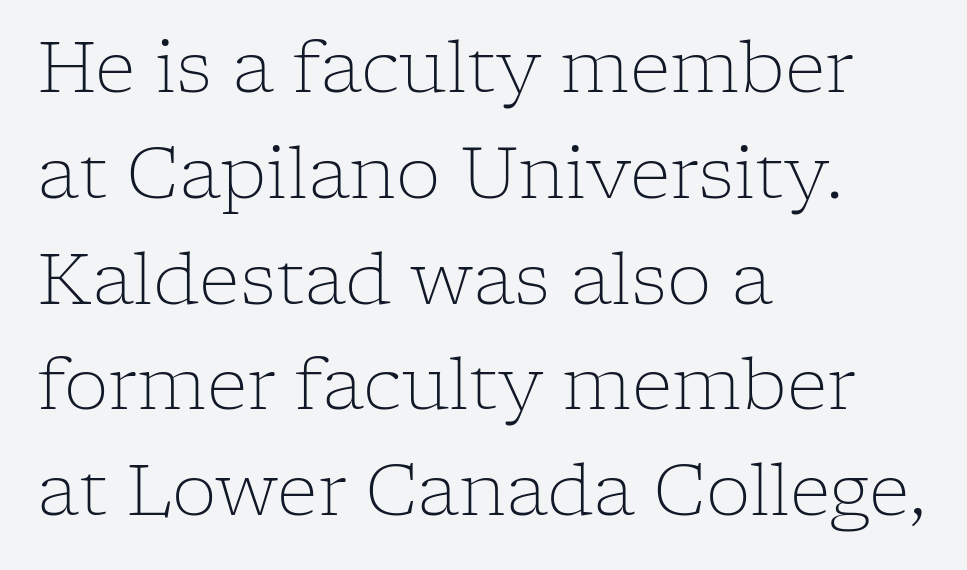
Looks like regular typesetting: each glyph gets only the width it needs. A roman cut, with each character standing at attention. The type is set solid horizontally, with unmodified tracking. Leading matches the norm, producing a regular column. One-word summary of the alignment: left.
